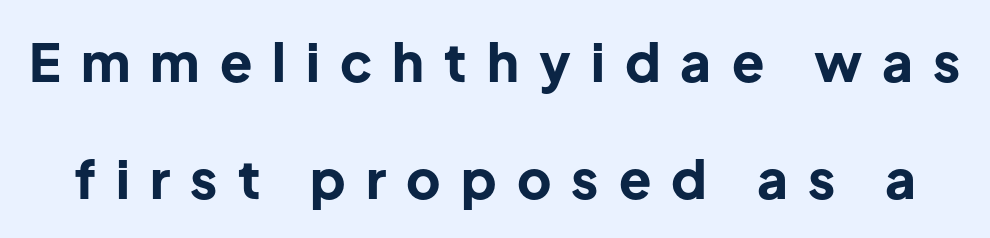
{"serif": "no", "italic": "no", "bold": "yes", "weight": "bold", "width": "normal", "stroke_contrast": "low", "x_height": "medium", "monospaced": "no", "underline": "no", "line_spacing": "loose", "line_spacing_ratio": 2.21, "letter_spacing": "wide", "letter_spacing_em": 0.38, "glyph_px": 53}
